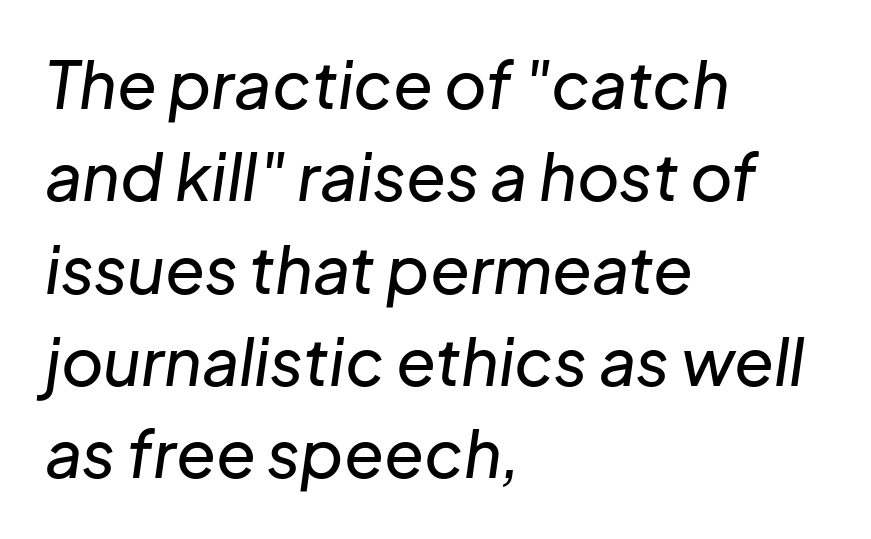
{"italic": "yes", "lean": "right", "slant_degrees": 8, "width": "normal", "stroke_contrast": "low", "x_height": "medium", "monospaced": "no", "underline": "no", "align": "left", "line_spacing": "normal", "line_spacing_ratio": 1.42, "letter_spacing": "normal", "letter_spacing_em": 0.0, "glyph_px": 65}
